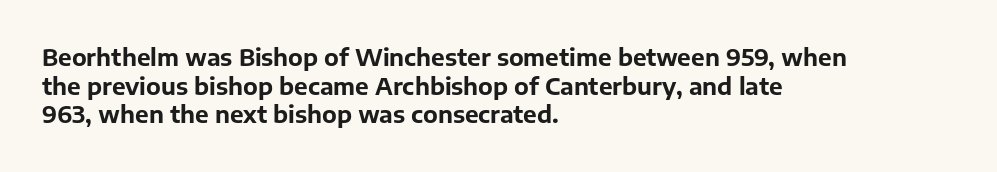
{"italic": "no", "bold": "yes", "underline": "no", "align": "left", "line_spacing": "normal", "line_spacing_ratio": 1.25, "letter_spacing": "normal", "letter_spacing_em": 0.0, "glyph_px": 23}
